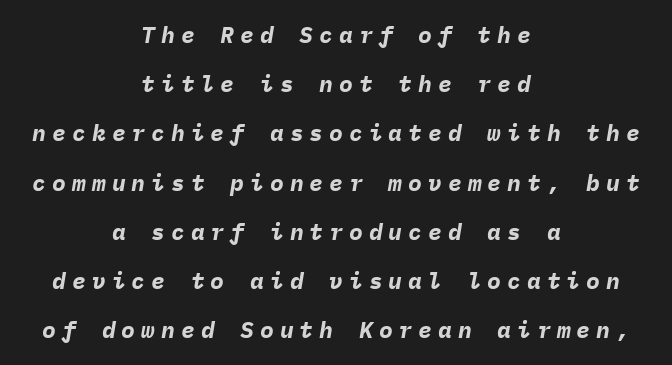
Loosely led — the rows are spread out. Each word looks stretched out because of the extra space between its letters. Compared with ordinary roman type, these characters are visibly tilted. The zone under the glyphs is completely vacant.
